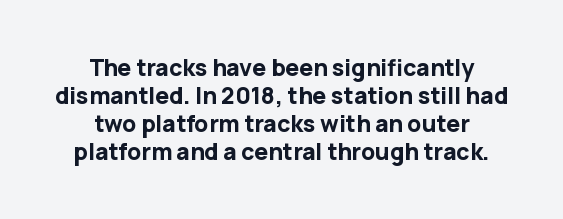
{"italic": "no", "bold": "yes", "underline": "no", "align": "center", "line_spacing_ratio": 1.22, "letter_spacing": "normal", "letter_spacing_em": 0.0, "glyph_px": 23}
